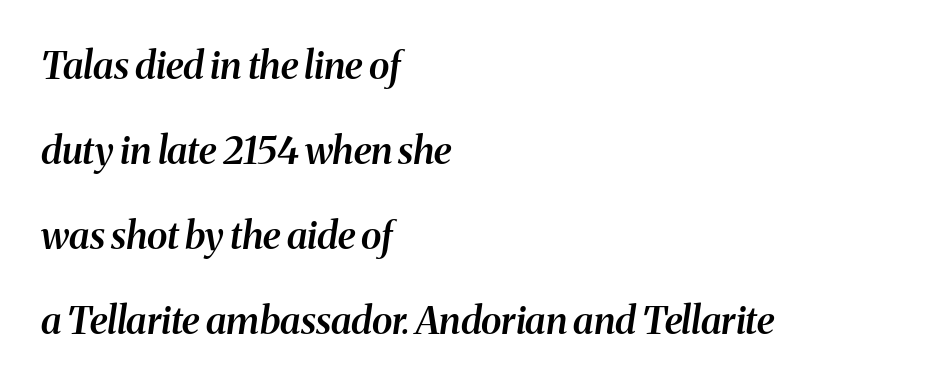
Q: Is the text bold? A: Semi-bold.
Q: Is the text italic (slanted)? A: Yes, it leans right by about 8 degrees.
Q: Is the typeface a serif or a sans-serif typeface? A: Serif.
Q: Is the text underlined? A: No.
Q: How is the paragraph aligned? A: Left-aligned.
Q: Is the spacing between letters normal or unusually wide? A: Normal.
Q: Is the spacing between lines tight, normal or loose? A: Loose.
Q: Width (condensed, normal, or wide)? A: Normal.
Q: Stroke contrast? A: Medium.
Q: x-height? A: Medium.
Q: Monospaced? A: No.
